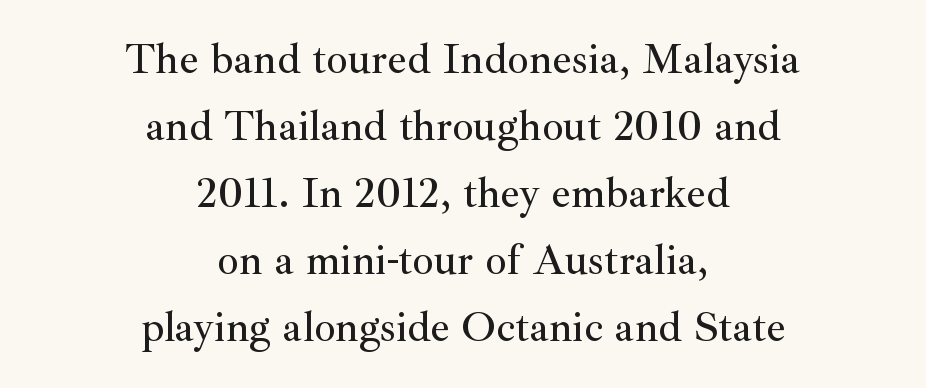
Q: Is the text italic (slanted)? A: No, it is upright.
Q: Is the typeface a serif or a sans-serif typeface? A: Serif.
Q: Is the text underlined? A: No.
Q: How is the paragraph aligned? A: Centered.
Q: Is the spacing between letters normal or unusually wide? A: Normal.
Q: Is the spacing between lines tight, normal or loose? A: Normal.
Q: Width (condensed, normal, or wide)? A: Normal.
Q: Stroke contrast? A: Medium.
Q: x-height? A: Small.
Q: Monospaced? A: No.
